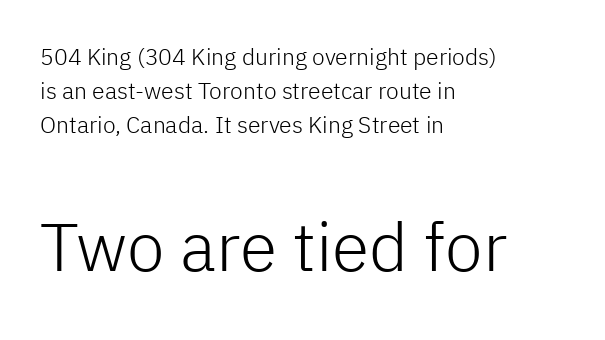
Q: Is the text bold? A: No.
Q: Is the text italic (slanted)? A: No, it is upright.
Q: Is the typeface a serif or a sans-serif typeface? A: Sans-serif.
Q: Is the text underlined? A: No.
Q: How is the paragraph aligned? A: Left-aligned.
Q: Is the spacing between letters normal or unusually wide? A: Normal.
Q: Is the spacing between lines tight, normal or loose? A: Normal.
Q: Which block of text is set in a larger size, the first (top) or the second (bottom)? A: The second (bottom) one.
Q: Width (condensed, normal, or wide)? A: Normal.
Q: Stroke contrast? A: Low.
Q: x-height? A: Medium.
Q: Monospaced? A: No.
